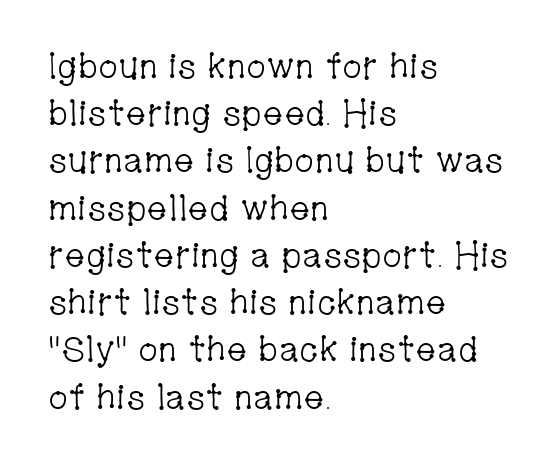
Q: Is the text bold? A: No.
Q: Is the text italic (slanted)? A: No, it is upright.
Q: Is the typeface a serif or a sans-serif typeface? A: Serif.
Q: Is the text underlined? A: No.
Q: How is the paragraph aligned? A: Left-aligned.
Q: Is the spacing between letters normal or unusually wide? A: Normal.
Q: Is the spacing between lines tight, normal or loose? A: Normal.
Q: Width (condensed, normal, or wide)? A: Condensed.
Q: Stroke contrast? A: Low.
Q: x-height? A: Medium.
Q: Monospaced? A: No.
